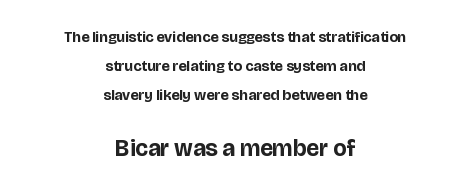
Q: Is the text bold? A: Yes.
Q: Is the text italic (slanted)? A: No, it is upright.
Q: Is the text underlined? A: No.
Q: How is the paragraph aligned? A: Centered.
Q: Is the spacing between letters normal or unusually wide? A: Normal.
Q: Is the spacing between lines tight, normal or loose? A: Loose.
Q: Which block of text is set in a larger size, the first (top) or the second (bottom)? A: The second (bottom) one.
